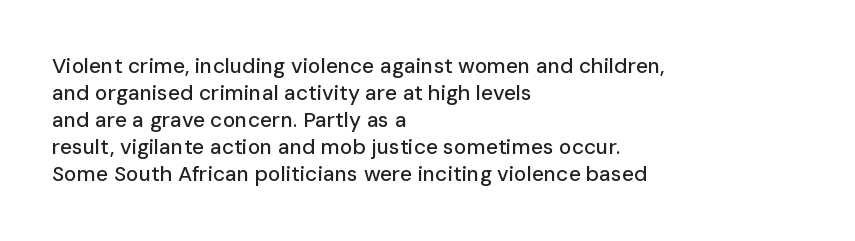
The image shows 21 px text type, upright; set left-aligned, normal line spacing (1.29x), normal letter spacing, not underlined.
